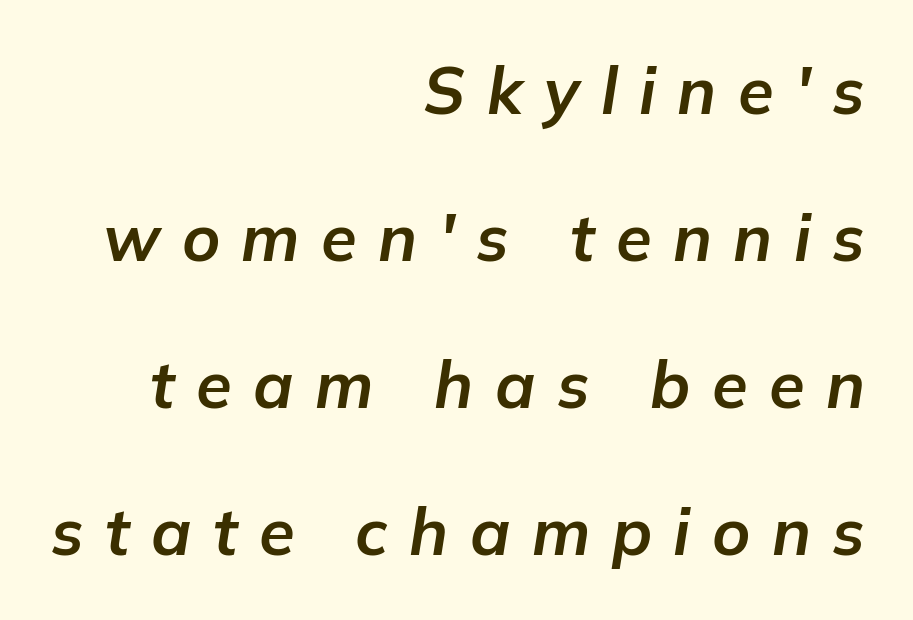
Q: Is the text bold? A: Yes.
Q: Is the text italic (slanted)? A: Yes, it leans right by about 9 degrees.
Q: Is the text underlined? A: No.
Q: How is the paragraph aligned? A: Right-aligned.
Q: Is the spacing between letters normal or unusually wide? A: Unusually wide.
Q: Is the spacing between lines tight, normal or loose? A: Loose.
Q: Width (condensed, normal, or wide)? A: Normal.
Q: Stroke contrast? A: Low.
Q: x-height? A: Medium.
Q: Monospaced? A: No.
